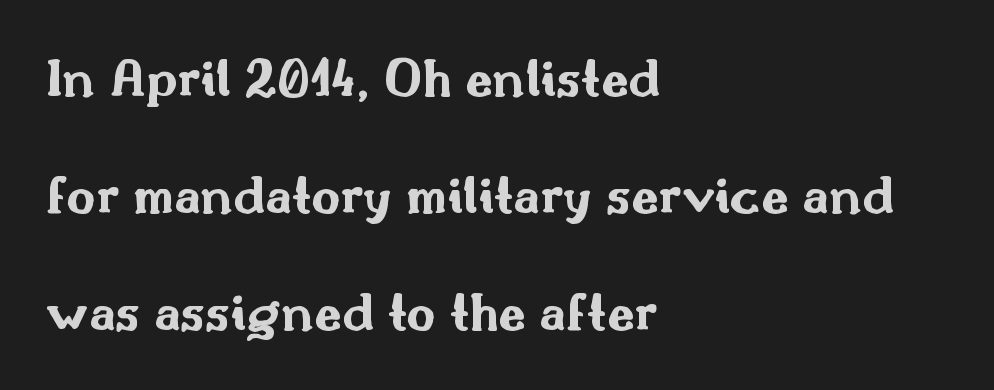
Q: Is the text bold? A: Yes.
Q: Is the text italic (slanted)? A: No, it is upright.
Q: Is the typeface a serif or a sans-serif typeface? A: Sans-serif.
Q: Is the text underlined? A: No.
Q: How is the paragraph aligned? A: Left-aligned.
Q: Is the spacing between letters normal or unusually wide? A: Normal.
Q: Is the spacing between lines tight, normal or loose? A: Loose.
Q: Width (condensed, normal, or wide)? A: Wide.
Q: Stroke contrast? A: Medium.
Q: x-height? A: Small.
Q: Monospaced? A: No.
